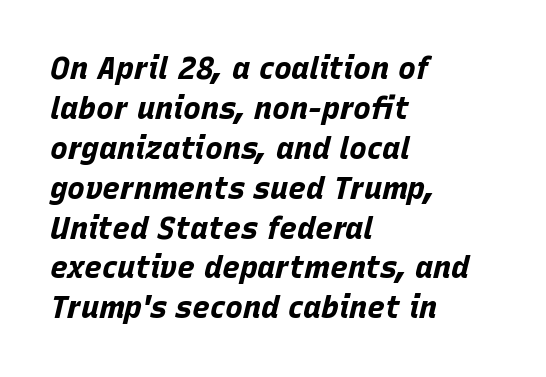
Thick stems and heavy bowls — unmistakably bold. Between one letter and the next there's only the usual sliver of space. The rendering anchors every line to the left-hand side. Varying glyph widths throughout — classic text-font behaviour. The letters are slanted; this is an italic face.
